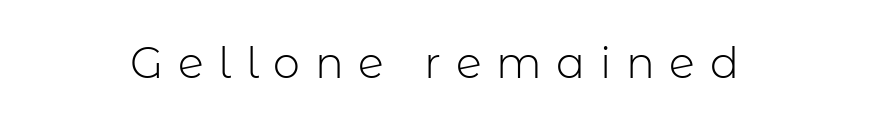
The rendering uses natural spacing where letterforms have individual widths. The characters display no serif detailing; their extremities are plain. Students, note that the glyphs here are deliberately spaced far apart. The typography opts for an upright posture over an oblique one. Is this a heavy cut? Hardly; it is regular or lighter.
